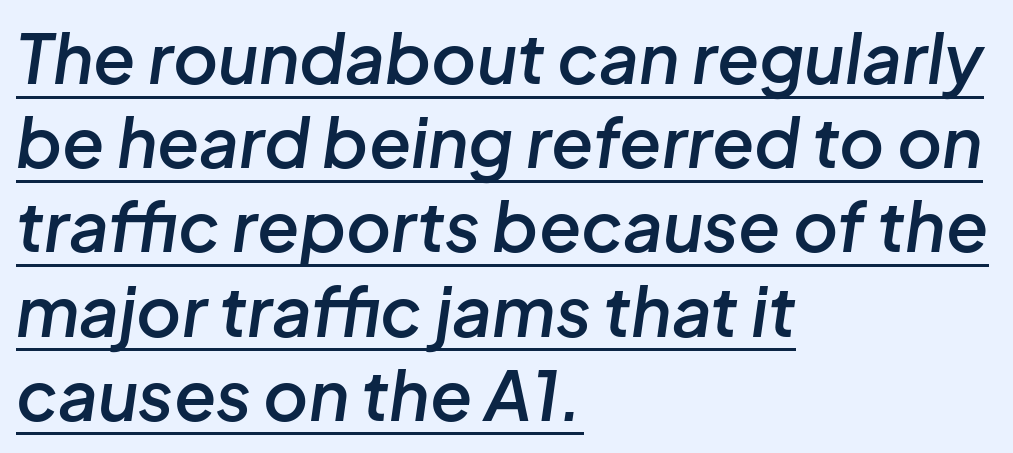
Q: Is the text bold? A: Semi-bold.
Q: Is the text italic (slanted)? A: Yes, it leans right by about 8 degrees.
Q: Is the text underlined? A: Yes.
Q: How is the paragraph aligned? A: Left-aligned.
Q: Is the spacing between letters normal or unusually wide? A: Normal.
Q: Width (condensed, normal, or wide)? A: Normal.
Q: Stroke contrast? A: Low.
Q: x-height? A: Medium.
Q: Monospaced? A: No.
